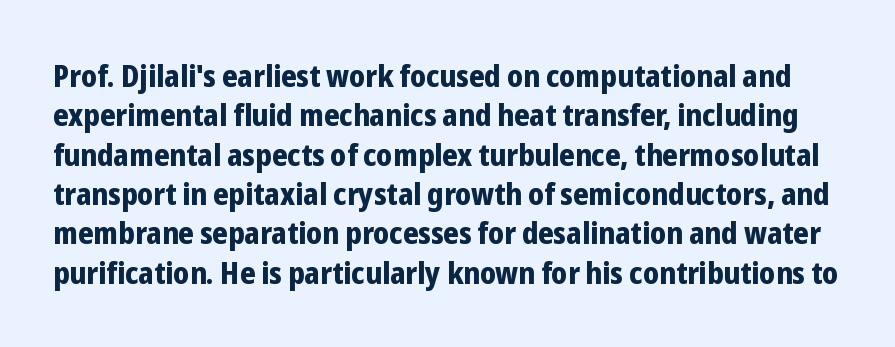
Q: Is the text bold? A: Yes.
Q: Is the text italic (slanted)? A: No, it is upright.
Q: Is the typeface a serif or a sans-serif typeface? A: Sans-serif.
Q: Is the text underlined? A: No.
Q: Is the spacing between letters normal or unusually wide? A: Normal.
Q: Is the spacing between lines tight, normal or loose? A: Normal.
Q: Width (condensed, normal, or wide)? A: Condensed.
Q: Stroke contrast? A: Low.
Q: x-height? A: Medium.
Q: Monospaced? A: No.
